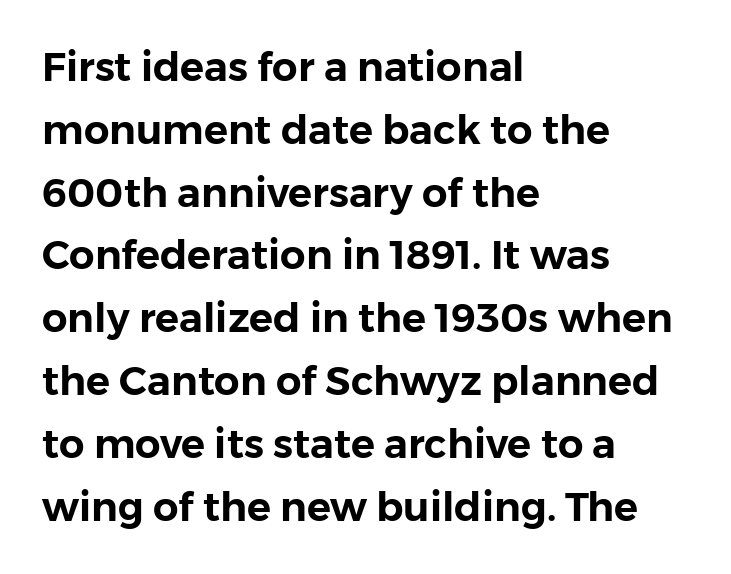
The image shows 40 px sans-serif type, upright; set left-aligned, normal line spacing (1.57x), normal letter spacing, not underlined; low stroke contrast and a medium x-height.
